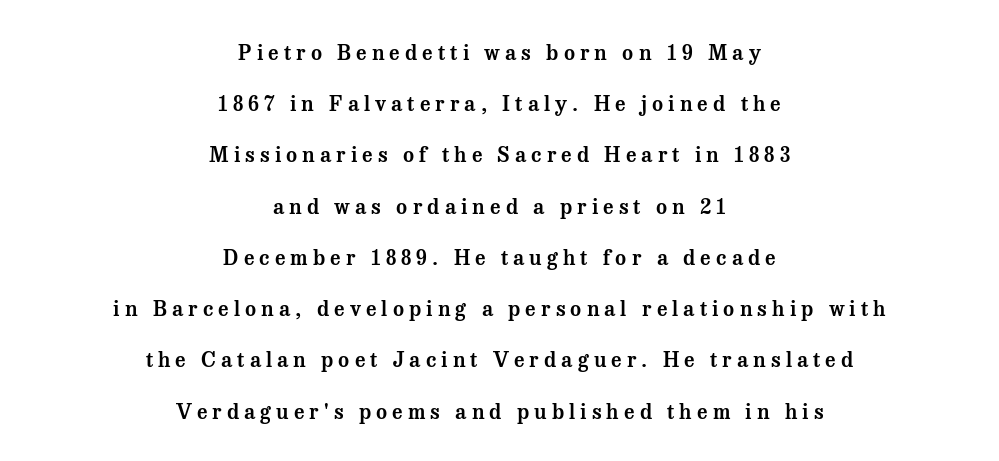
Q: Is the text italic (slanted)? A: No, it is upright.
Q: Is the text underlined? A: No.
Q: How is the paragraph aligned? A: Centered.
Q: Is the spacing between letters normal or unusually wide? A: Unusually wide.
Q: Is the spacing between lines tight, normal or loose? A: Loose.
